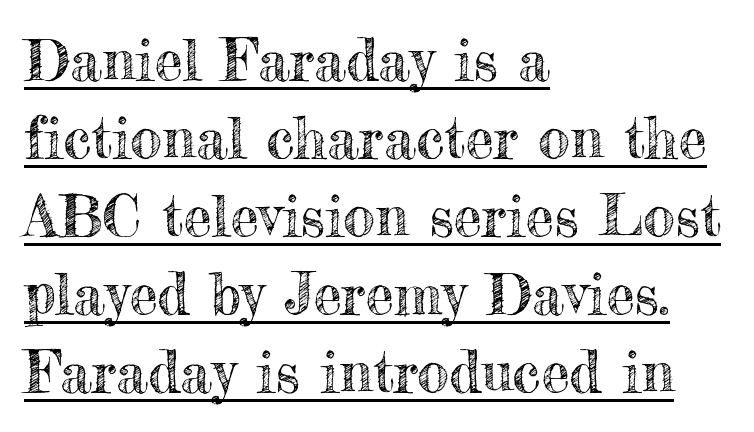
Emphasis is given by a line drawn under the lettering. The lines in this sample share a left origin and differ only in where they stop. Compared with typical paragraphs, the rows here are spaced about the same. Character widths vary here, with narrow letters taking less room than wide ones. Do the letters lean? They stand straight.
